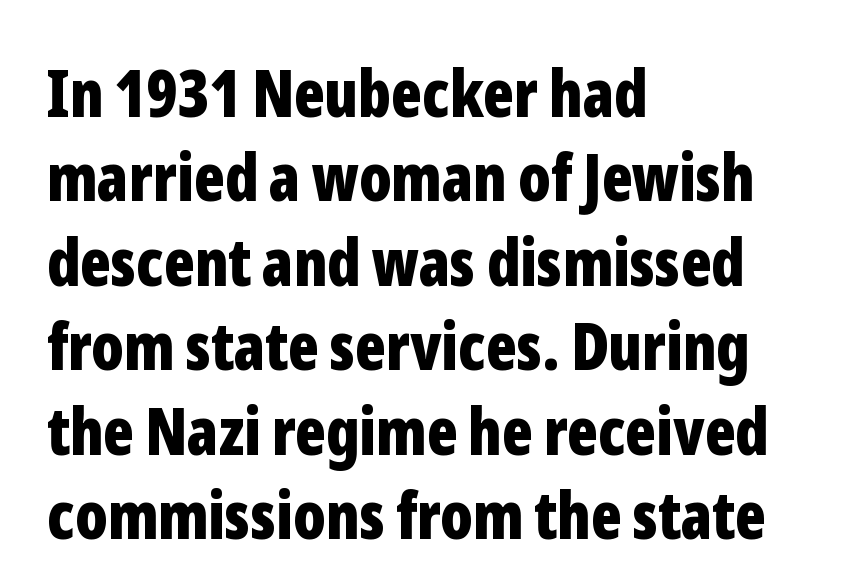
Q: Is the text bold? A: Yes.
Q: Is the text italic (slanted)? A: No, it is upright.
Q: Is the typeface a serif or a sans-serif typeface? A: Sans-serif.
Q: Is the text underlined? A: No.
Q: How is the paragraph aligned? A: Left-aligned.
Q: Is the spacing between letters normal or unusually wide? A: Normal.
Q: Is the spacing between lines tight, normal or loose? A: Normal.
Q: Width (condensed, normal, or wide)? A: Condensed.
Q: Stroke contrast? A: Low.
Q: x-height? A: Medium.
Q: Monospaced? A: No.
